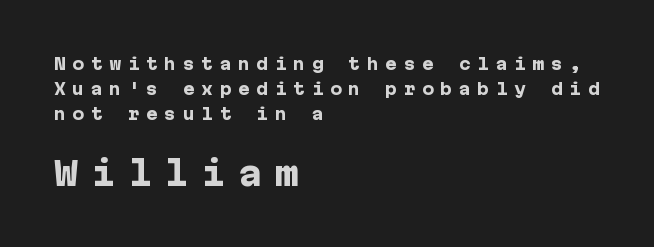
{"serif": "no", "italic": "no", "bold": "yes", "weight": "heavy", "width": "normal", "stroke_contrast": "low", "x_height": "medium", "underline": "no", "align": "left", "line_spacing": "normal", "line_spacing_ratio": 1.55, "letter_spacing": "wide", "letter_spacing_em": 0.4, "larger_block": "second", "size_ratio": 2.0, "glyph_px": 32}
